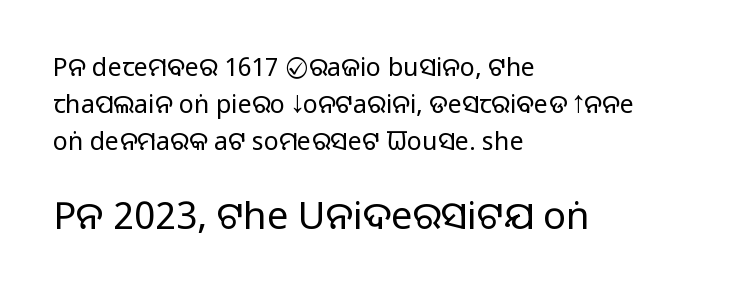
Q: Is the text bold? A: No.
Q: Is the text italic (slanted)? A: No, it is upright.
Q: Is the typeface a serif or a sans-serif typeface? A: Sans-serif.
Q: Is the text underlined? A: No.
Q: How is the paragraph aligned? A: Left-aligned.
Q: Is the spacing between letters normal or unusually wide? A: Normal.
Q: Is the spacing between lines tight, normal or loose? A: Normal.
Q: Which block of text is set in a larger size, the first (top) or the second (bottom)? A: The second (bottom) one.
Q: Width (condensed, normal, or wide)? A: Normal.
Q: Stroke contrast? A: Low.
Q: x-height? A: Large.
Q: Monospaced? A: No.
